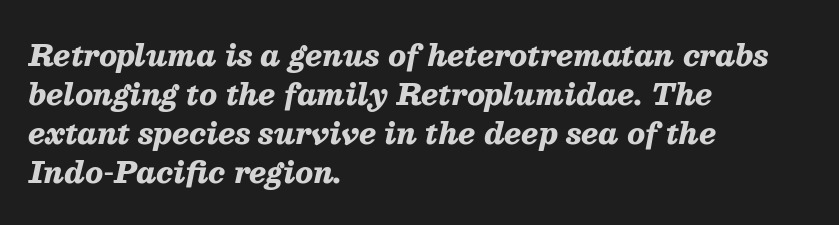
{"italic": "yes", "lean": "right", "slant_degrees": 13, "bold": "yes", "weight": "heavy", "width": "normal", "stroke_contrast": "medium", "x_height": "medium", "monospaced": "no", "underline": "no", "align": "left", "line_spacing": "normal", "line_spacing_ratio": 1.34, "letter_spacing": "normal", "letter_spacing_em": 0.0, "glyph_px": 29}
